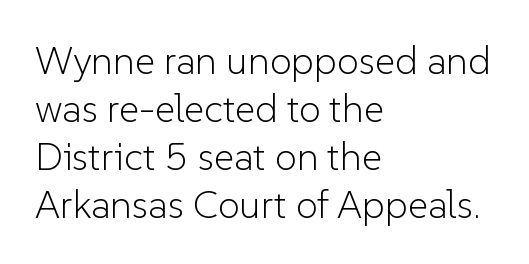
No italicization has been applied; the sample stays upright. Spacing verdict: proportional, widths tailored to each character. The type is set solid horizontally, with unmodified tracking. The passage shown is typeset with a sans-serif family. Compared with a centered layout, this one pins lines to the left instead. Quick note: underline off.
